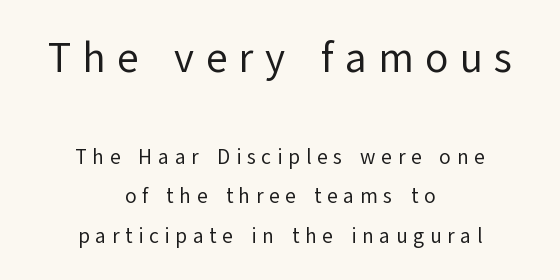
Q: Is the text bold? A: No.
Q: Is the text italic (slanted)? A: No, it is upright.
Q: Is the typeface a serif or a sans-serif typeface? A: Sans-serif.
Q: Is the text underlined? A: No.
Q: How is the paragraph aligned? A: Centered.
Q: Is the spacing between letters normal or unusually wide? A: Unusually wide.
Q: Which block of text is set in a larger size, the first (top) or the second (bottom)? A: The first (top) one.
Q: Width (condensed, normal, or wide)? A: Normal.
Q: Stroke contrast? A: Low.
Q: x-height? A: Medium.
Q: Monospaced? A: No.
